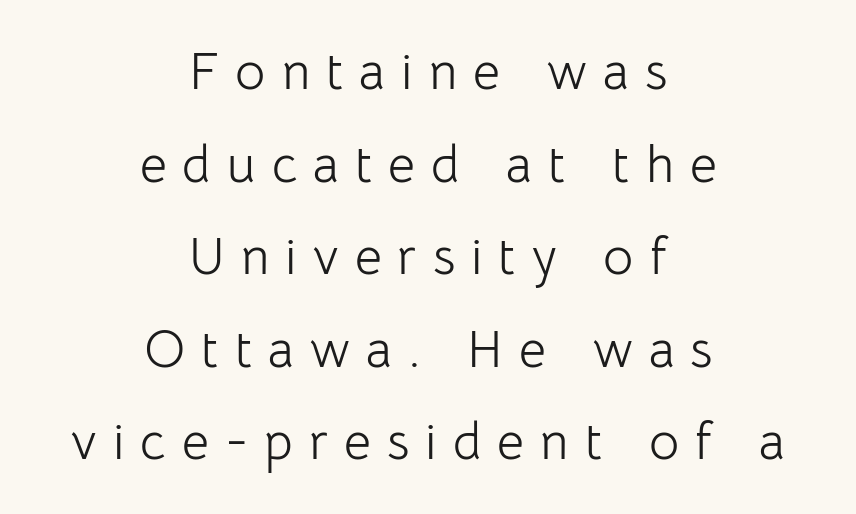
{"serif": "no", "italic": "no", "bold": "no", "weight": "light", "width": "normal", "stroke_contrast": "low", "x_height": "medium", "monospaced": "no", "underline": "no", "align": "center", "line_spacing_ratio": 1.78, "letter_spacing": "wide", "letter_spacing_em": 0.31, "glyph_px": 52}
